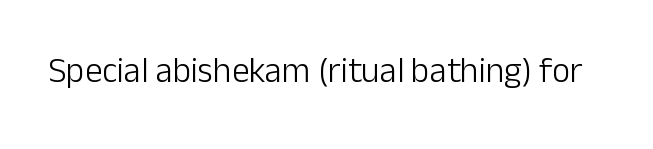
The image shows 35 px light sans-serif type, upright; set normal letter spacing, not underlined; low stroke contrast and a medium x-height.
